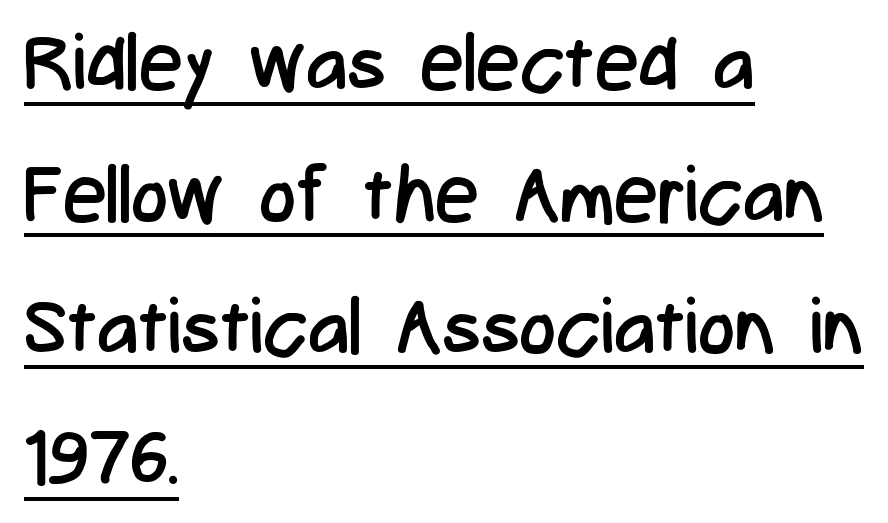
The image shows 78 px regular-weight, condensed sans-serif type, upright; set left-aligned, normal line spacing (1.69x), normal letter spacing, underlined; low stroke contrast and a medium x-height.
